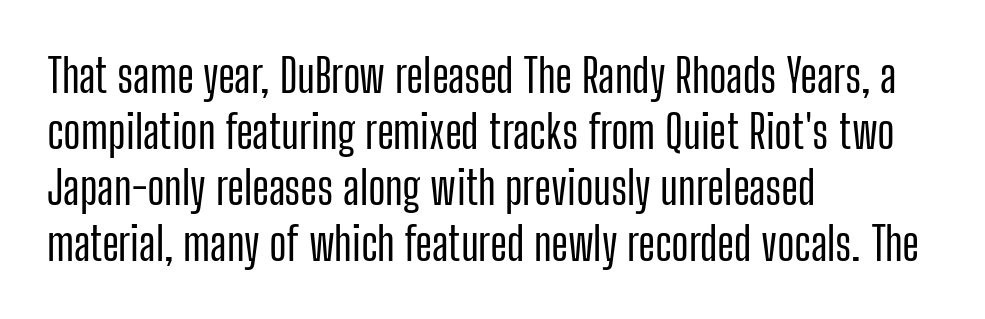
The lettering stays uniformly vertical, giving the passage a roman look. This sample has the flowing, uneven cadence of proportional lettering. No word sits above an underline. To sum up the face: it is a sans, with no serifs.
